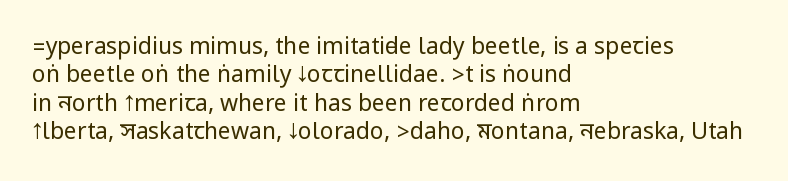
The image shows 23 px text type, upright; set left-aligned, line spacing 1.23x, normal letter spacing, not underlined.
